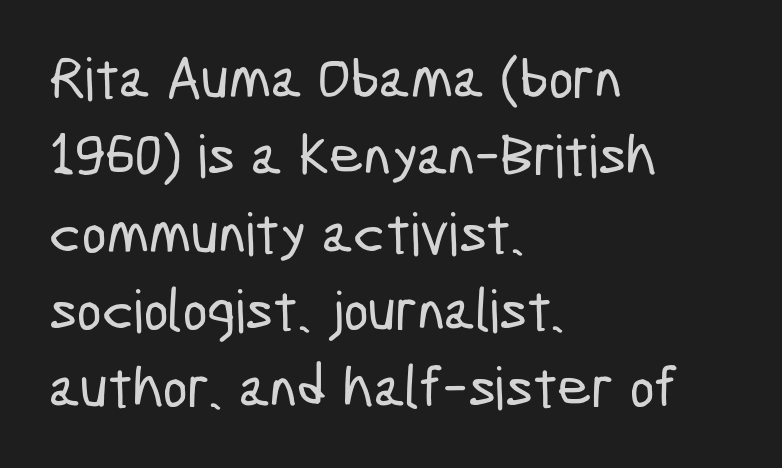
You can tell from the bare stems that sans-serif type was used. Vertical spacing — default. Check under the words: just untouched page. Nobody touched the tracking dial on this one. Reading down the block, your eye returns to a fixed left position each line.
